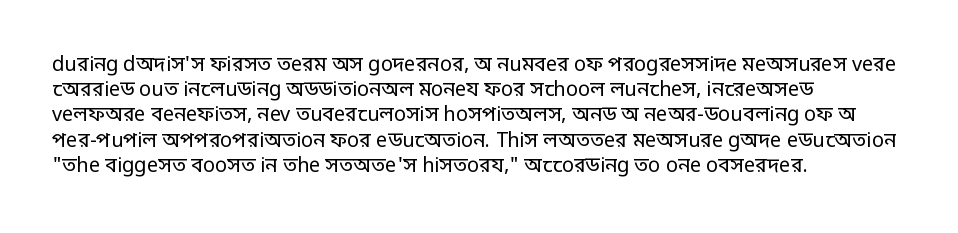
How would I describe the line gaps? Plain and ordinary. Stem width sits at or under what a default text font uses. Posture: straight, roman, zero tilt. Underlining? Definitely not there. How are the letters spaced? Ordinarily, with no added tracking. Alignment: flush left.
